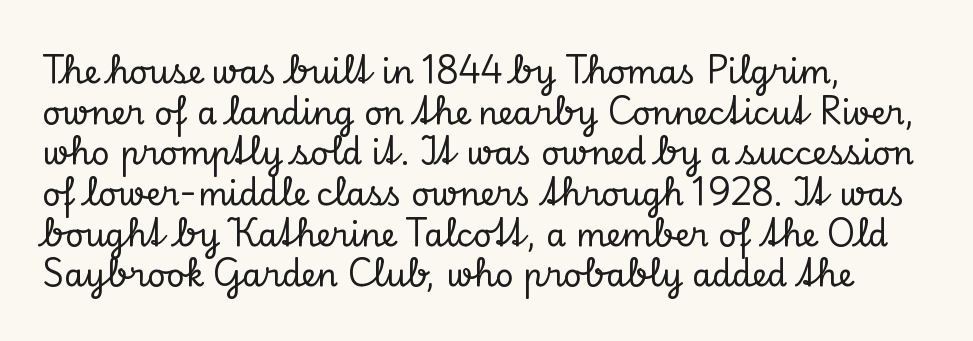
{"italic": "no", "width": "normal", "stroke_contrast": "low", "x_height": "small", "monospaced": "no", "underline": "no", "align": "left", "line_spacing": "normal", "line_spacing_ratio": 1.27, "letter_spacing": "normal", "letter_spacing_em": 0.0, "glyph_px": 32}
